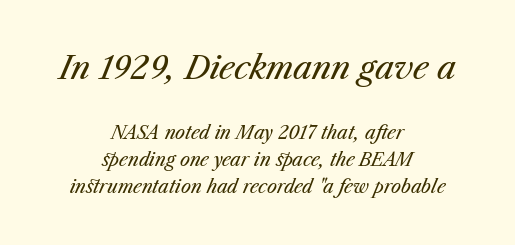
{"italic": "yes", "lean": "right", "slant_degrees": 23, "bold": "no", "weight": "regular", "width": "normal", "stroke_contrast": "medium", "x_height": "medium", "monospaced": "no", "underline": "no", "align": "center", "line_spacing": "normal", "line_spacing_ratio": 1.5, "letter_spacing": "normal", "letter_spacing_em": 0.0, "larger_block": "first", "size_ratio": 1.78, "glyph_px": 32}
